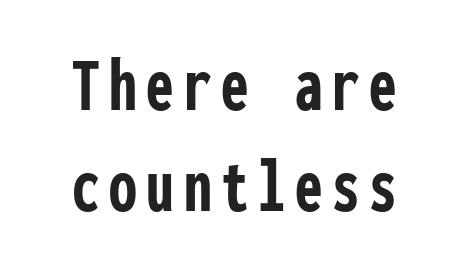
The image shows 79 px semibold, condensed sans-serif type, upright, monospaced; set centered, normal line spacing (1.28x), not underlined; low stroke contrast and a medium x-height.
